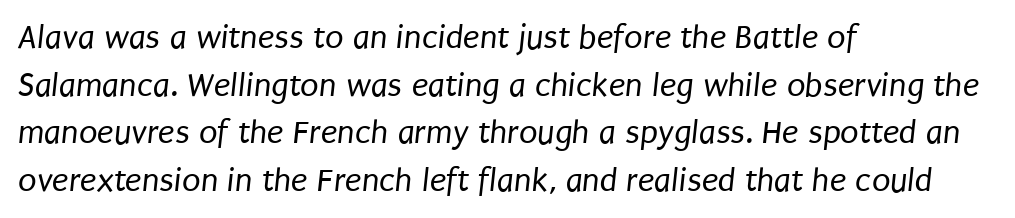
{"serif": "no", "bold": "no", "weight": "regular", "width": "condensed", "stroke_contrast": "low", "x_height": "large", "monospaced": "no", "underline": "no", "align": "left", "line_spacing": "normal", "line_spacing_ratio": 1.4, "letter_spacing": "normal", "letter_spacing_em": 0.0, "glyph_px": 34}
